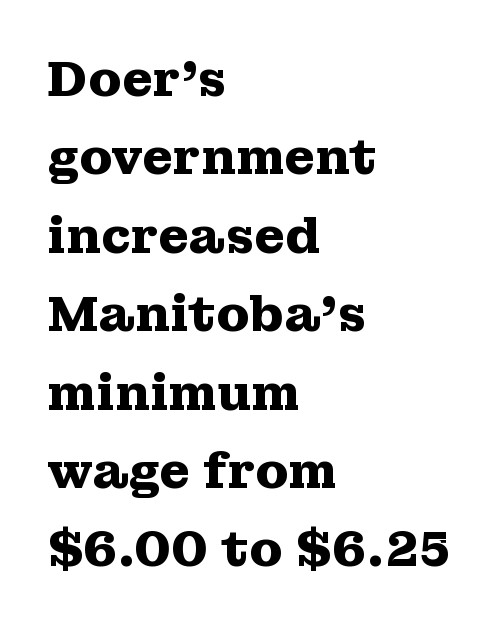
{"serif": "yes", "italic": "no", "bold": "yes", "weight": "heavy", "width": "wide", "stroke_contrast": "medium", "x_height": "medium", "monospaced": "no", "underline": "no", "align": "left", "line_spacing": "normal", "line_spacing_ratio": 1.6, "letter_spacing": "normal", "letter_spacing_em": 0.0, "glyph_px": 49}
